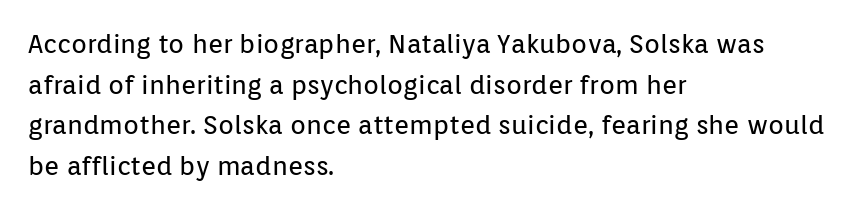
The image shows 26 px text type, upright; set left-aligned, normal line spacing (1.56x), normal letter spacing, not underlined.
